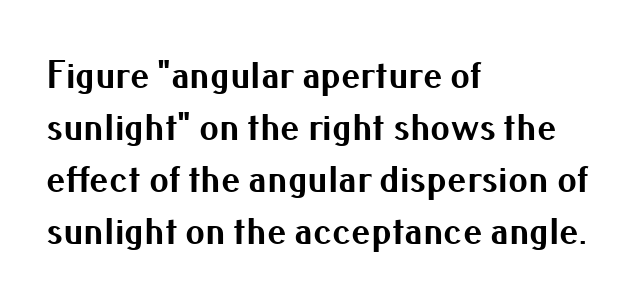
Q: Is the text bold? A: Yes.
Q: Is the text italic (slanted)? A: No, it is upright.
Q: Is the typeface a serif or a sans-serif typeface? A: Sans-serif.
Q: Is the text underlined? A: No.
Q: How is the paragraph aligned? A: Left-aligned.
Q: Is the spacing between letters normal or unusually wide? A: Normal.
Q: Is the spacing between lines tight, normal or loose? A: Normal.
Q: Width (condensed, normal, or wide)? A: Normal.
Q: Stroke contrast? A: Medium.
Q: x-height? A: Small.
Q: Monospaced? A: No.
